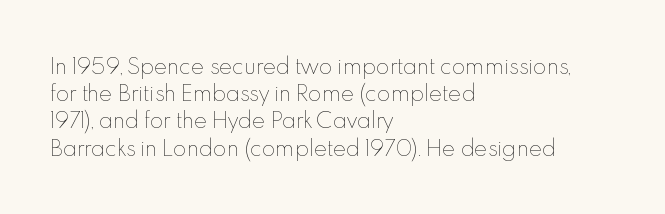
The image shows 20 px text type, upright; set left-aligned, normal line spacing (1.36x), normal letter spacing, not underlined.
